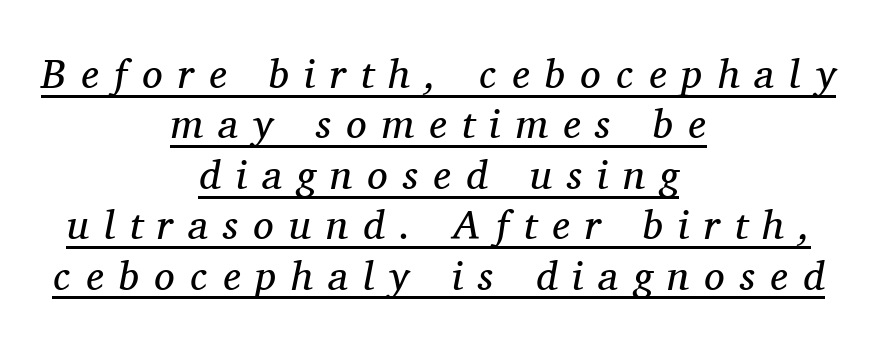
The image shows 41 px regular-weight serif type, italic (leaning right); set centered, line spacing 1.23x, unusually wide letter spacing (+0.37 em), underlined; medium stroke contrast and a medium x-height.
